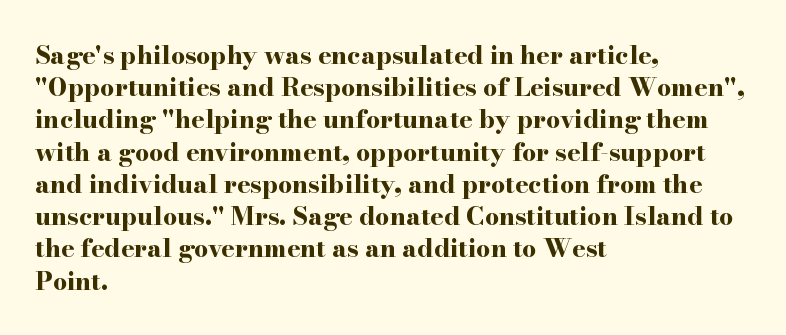
Q: Is the text bold? A: Yes.
Q: Is the text italic (slanted)? A: No, it is upright.
Q: Is the text underlined? A: No.
Q: How is the paragraph aligned? A: Left-aligned.
Q: Is the spacing between letters normal or unusually wide? A: Normal.
Q: Is the spacing between lines tight, normal or loose? A: Normal.
